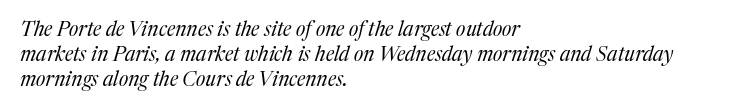
The image shows 20 px text type, italic (leaning right); set left-aligned, normal line spacing (1.25x), normal letter spacing, not underlined.
